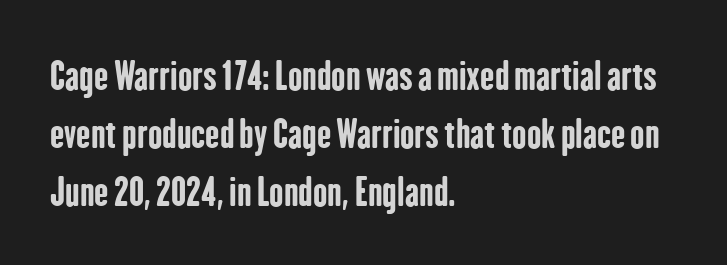
Q: Is the text bold? A: Yes.
Q: Is the text italic (slanted)? A: No, it is upright.
Q: Is the typeface a serif or a sans-serif typeface? A: Sans-serif.
Q: Is the text underlined? A: No.
Q: How is the paragraph aligned? A: Left-aligned.
Q: Is the spacing between letters normal or unusually wide? A: Normal.
Q: Is the spacing between lines tight, normal or loose? A: Normal.
Q: Width (condensed, normal, or wide)? A: Condensed.
Q: Stroke contrast? A: Low.
Q: x-height? A: Medium.
Q: Monospaced? A: No.
